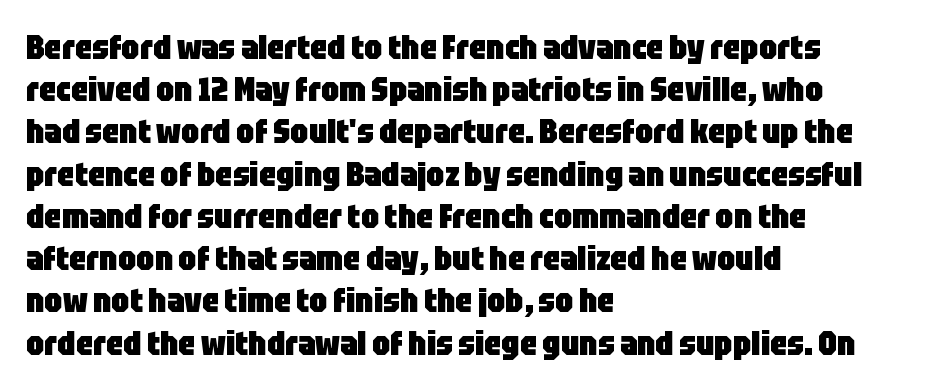
Q: Is the text bold? A: Yes.
Q: Is the text italic (slanted)? A: No, it is upright.
Q: Is the typeface a serif or a sans-serif typeface? A: Sans-serif.
Q: Is the text underlined? A: No.
Q: How is the paragraph aligned? A: Left-aligned.
Q: Is the spacing between letters normal or unusually wide? A: Normal.
Q: Is the spacing between lines tight, normal or loose? A: Normal.
Q: Width (condensed, normal, or wide)? A: Condensed.
Q: Stroke contrast? A: Low.
Q: x-height? A: Large.
Q: Monospaced? A: No.
